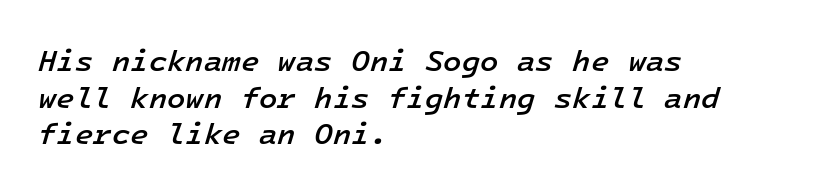
{"italic": "yes", "lean": "right", "slant_degrees": 16, "bold": "semi", "weight": "semibold", "width": "normal", "stroke_contrast": "low", "x_height": "medium", "monospaced": "yes", "underline": "no", "align": "left", "line_spacing_ratio": 1.22, "letter_spacing": "normal", "letter_spacing_em": 0.0, "glyph_px": 30}
